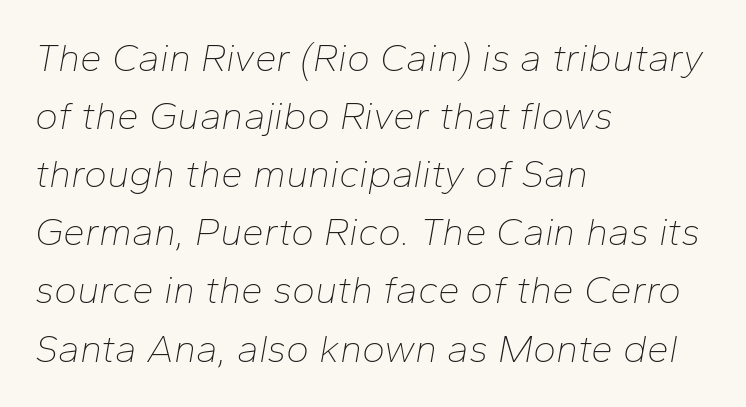
This rendering uses left alignment, leaving the right contour irregular. No heavy texture on the line: the type isn't bold. Observe the ordinary spacing: letters are neighbours, not strangers. You could not count columns in this text — the font is proportionally spaced. You can tell it's italic because the verticals aren't actually vertical. Whoever set this chose a conventional vertical rhythm.
